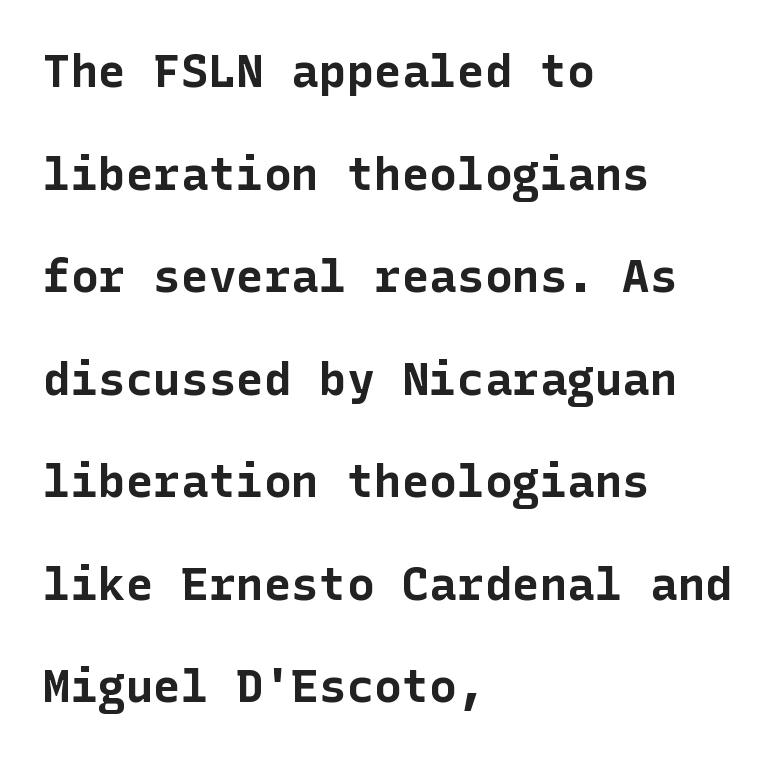
The image shows 46 px bold sans-serif type, upright; set left-aligned, loose line spacing (2.23x), normal letter spacing, not underlined; low stroke contrast and a medium x-height.
